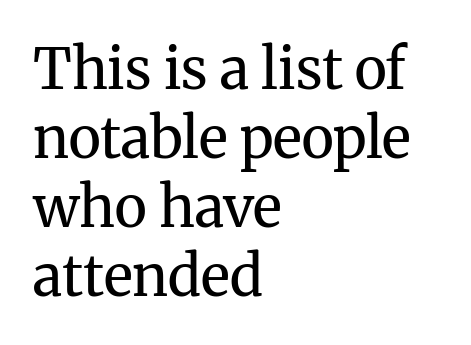
Note: serifs present on the glyphs. Letters have the restrained weight of plain body copy at most. Only glyphs here, with clear space below each row. This is the regular roman posture of the typeface. A student would call this left alignment; a typographer would say flush left, rag right.
